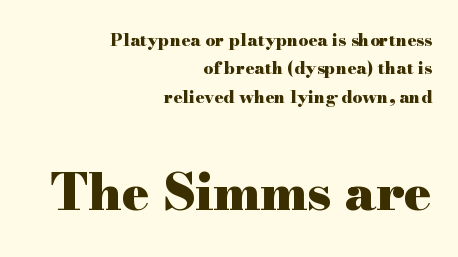
Spacing verdict: proportional, widths tailored to each character. Does extra space separate the letters? No, they use regular spacing. Notice how the stems are strictly vertical — no italics here. The designer left line spacing at the default. The lower block of text is set noticeably larger than the block above it.
